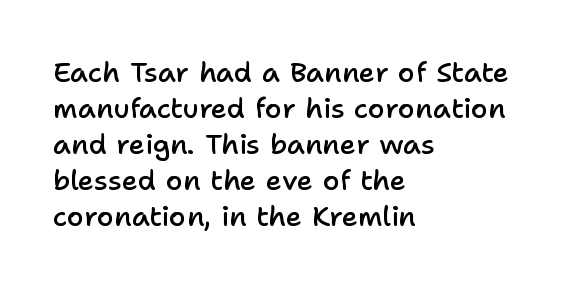
One-word summary of the alignment: left. The sample has been set in demibold, a notch under bold. Italic? Not at all — the glyphs are vertical. A normal amount of white space separates one row of letters from the next.
